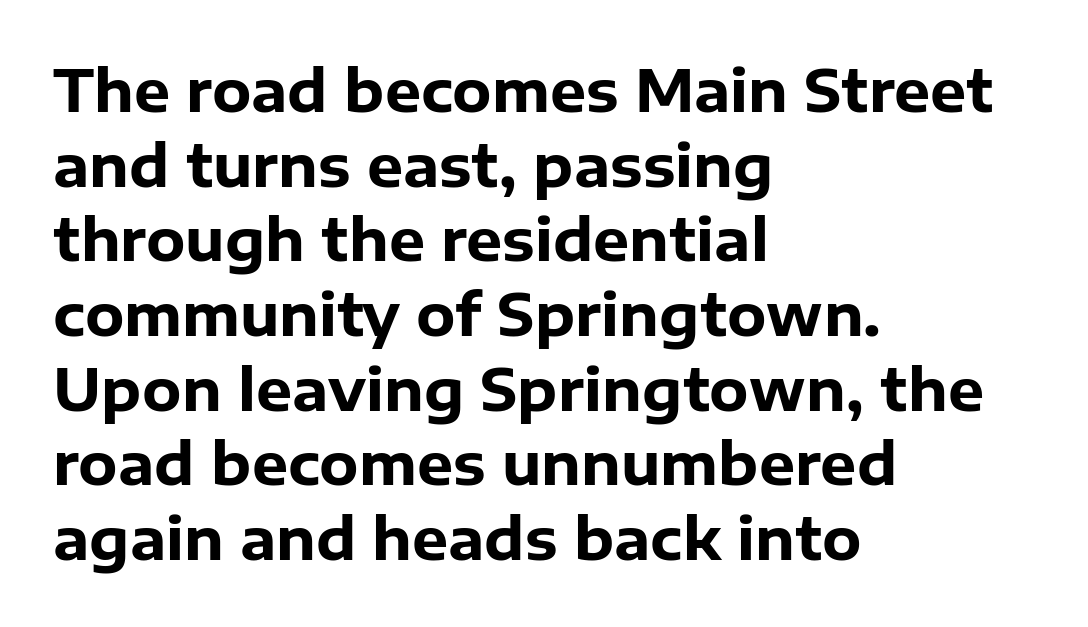
Q: Is the text bold? A: Yes.
Q: Is the text italic (slanted)? A: No, it is upright.
Q: Is the typeface a serif or a sans-serif typeface? A: Sans-serif.
Q: Is the text underlined? A: No.
Q: How is the paragraph aligned? A: Left-aligned.
Q: Is the spacing between letters normal or unusually wide? A: Normal.
Q: Is the spacing between lines tight, normal or loose? A: Normal.
Q: Width (condensed, normal, or wide)? A: Normal.
Q: Stroke contrast? A: Low.
Q: x-height? A: Medium.
Q: Monospaced? A: No.
